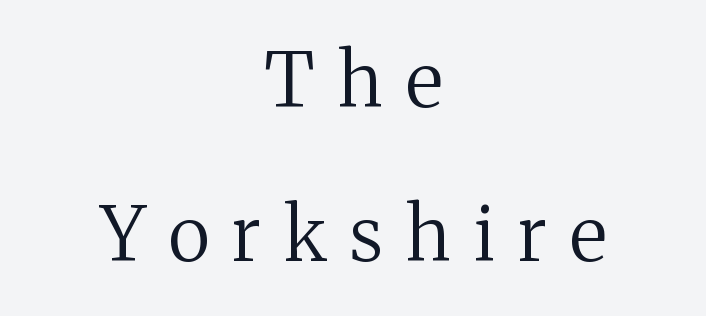
Q: Is the text bold? A: No.
Q: Is the text italic (slanted)? A: No, it is upright.
Q: Is the typeface a serif or a sans-serif typeface? A: Serif.
Q: Is the text underlined? A: No.
Q: How is the paragraph aligned? A: Centered.
Q: Is the spacing between letters normal or unusually wide? A: Unusually wide.
Q: Is the spacing between lines tight, normal or loose? A: Loose.
Q: Width (condensed, normal, or wide)? A: Normal.
Q: Stroke contrast? A: Medium.
Q: x-height? A: Medium.
Q: Monospaced? A: No.
